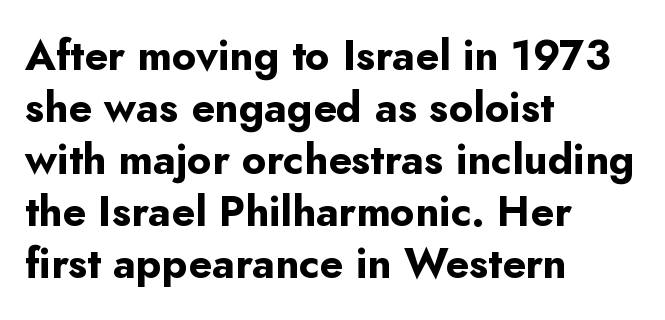
Q: Is the text bold? A: Yes.
Q: Is the text italic (slanted)? A: No, it is upright.
Q: Is the typeface a serif or a sans-serif typeface? A: Sans-serif.
Q: Is the text underlined? A: No.
Q: How is the paragraph aligned? A: Left-aligned.
Q: Is the spacing between letters normal or unusually wide? A: Normal.
Q: Width (condensed, normal, or wide)? A: Normal.
Q: Stroke contrast? A: Low.
Q: x-height? A: Small.
Q: Monospaced? A: No.
